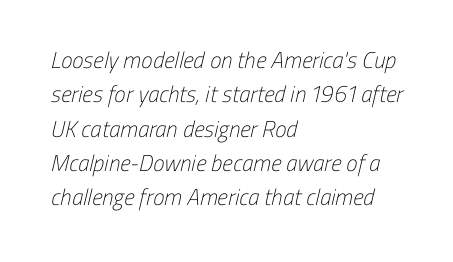
Q: Is the text bold? A: No.
Q: Is the text underlined? A: No.
Q: How is the paragraph aligned? A: Left-aligned.
Q: Is the spacing between letters normal or unusually wide? A: Normal.
Q: Is the spacing between lines tight, normal or loose? A: Normal.
